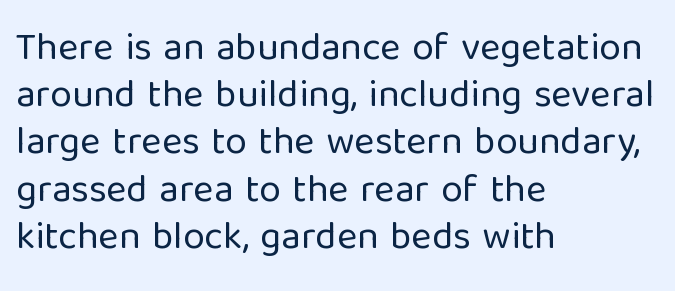
Q: Is the text bold? A: No.
Q: Is the text italic (slanted)? A: No, it is upright.
Q: Is the typeface a serif or a sans-serif typeface? A: Sans-serif.
Q: Is the text underlined? A: No.
Q: How is the paragraph aligned? A: Left-aligned.
Q: Is the spacing between letters normal or unusually wide? A: Normal.
Q: Width (condensed, normal, or wide)? A: Normal.
Q: Stroke contrast? A: Low.
Q: x-height? A: Medium.
Q: Monospaced? A: No.
